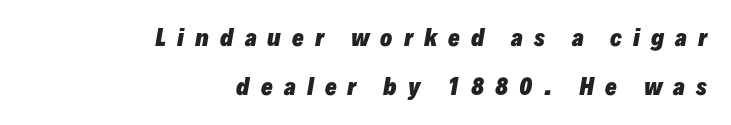
Q: Is the text bold? A: Yes.
Q: Is the text italic (slanted)? A: Yes, it leans right by about 10 degrees.
Q: Is the text underlined? A: No.
Q: How is the paragraph aligned? A: Right-aligned.
Q: Is the spacing between letters normal or unusually wide? A: Unusually wide.
Q: Is the spacing between lines tight, normal or loose? A: Loose.
